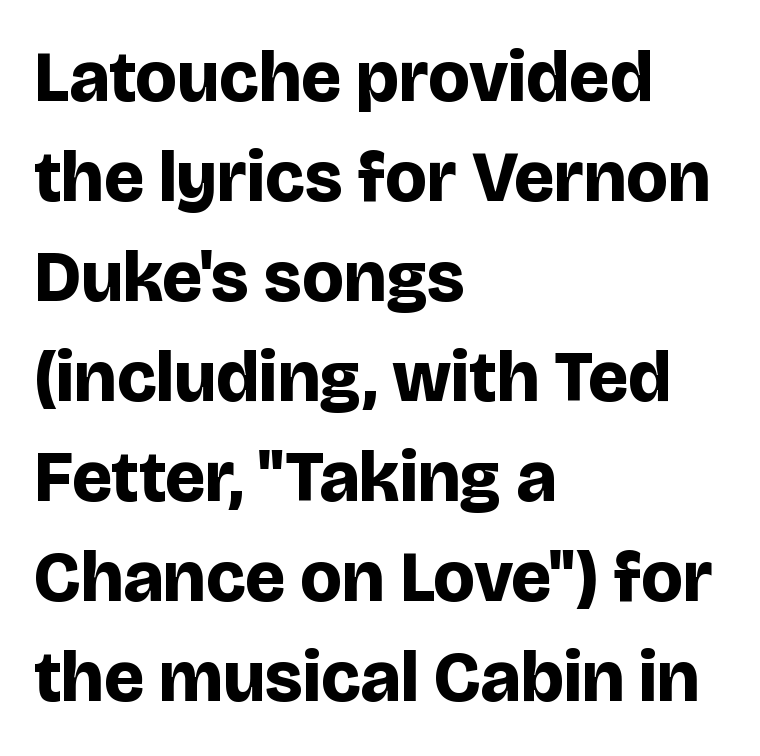
When letters stand straight like this, we call the style roman or upright. Rule under the text: the space is simply empty. Students, observe: this is what conventionally led text looks like. This sample uses plain, unmodified letter spacing. Which margin do the lines hug? The left one — the right edge is uneven. A dark, heavy texture on the line: the type is bold.
